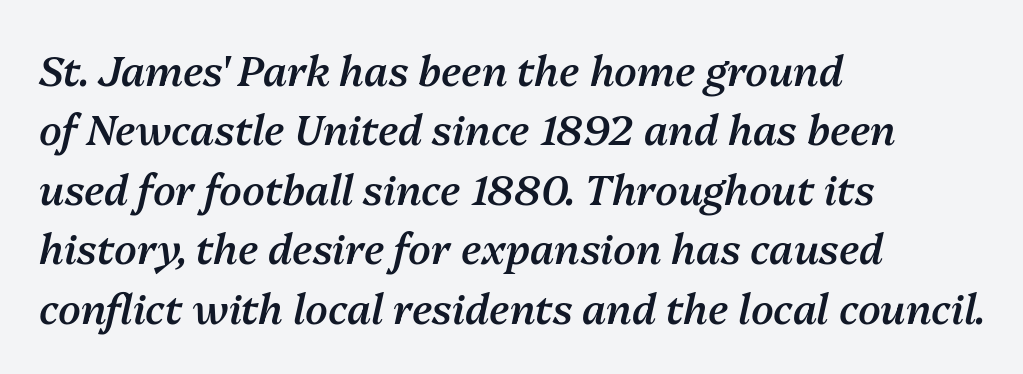
Horizontal alignment here is leftward, the default for most running prose. The axis of the letterforms is tilted away from vertical. Leading: standard. Proportional: the letters do not fall into vertical columns. Lines of text with bare space underneath.
